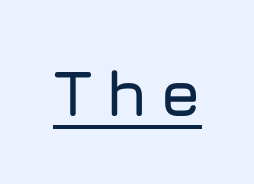
{"serif": "no", "italic": "no", "width": "normal", "stroke_contrast": "low", "x_height": "medium", "monospaced": "no", "underline": "yes", "glyph_px": 65}
